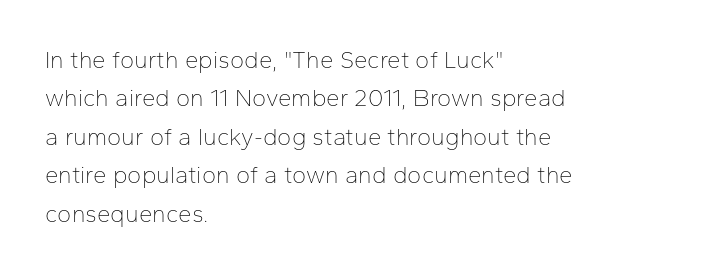
Plain, unruled lines of type. No heavy texture on the line: the type isn't bold. Look at the tracking — it's just the regular setting, nothing added. The axis of the letterforms is exactly vertical. The rows are spaced the way most documents space them.
